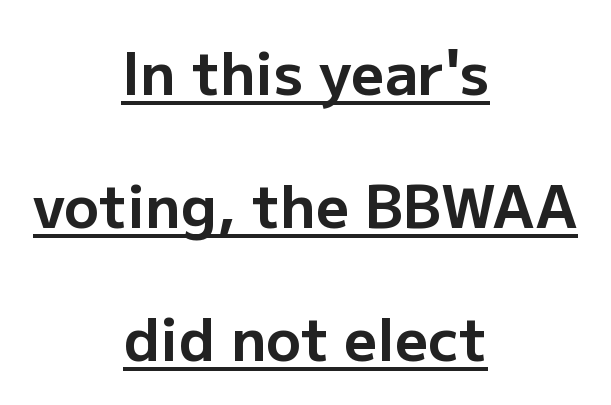
The letters stand upright; this is a roman face. Compared with undecorated copy, this sample adds a rule below the words. Think of a printed novel: that variable character pitch is what you see here. Heavy-handed strokes throughout: this text is bold. Both edges are ragged and mirror each other, which tells us the setting is centered. Look at the bottom of the vertical strokes: they stop flat, with no serifs.
